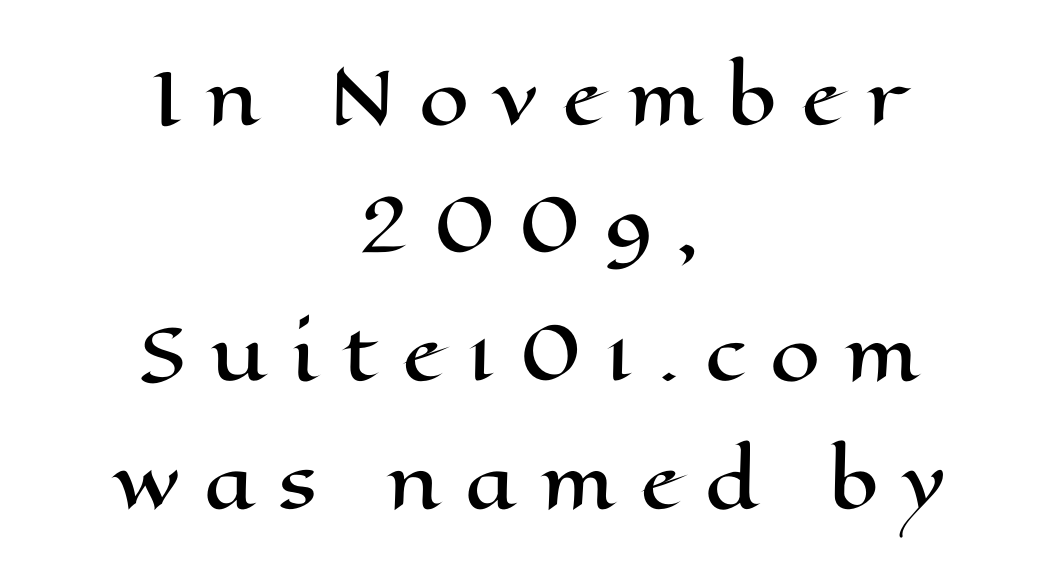
{"italic": "no", "width": "wide", "stroke_contrast": "high", "x_height": "medium", "monospaced": "no", "underline": "no", "align": "center", "line_spacing_ratio": 1.78, "letter_spacing": "wide", "letter_spacing_em": 0.33, "glyph_px": 72}
